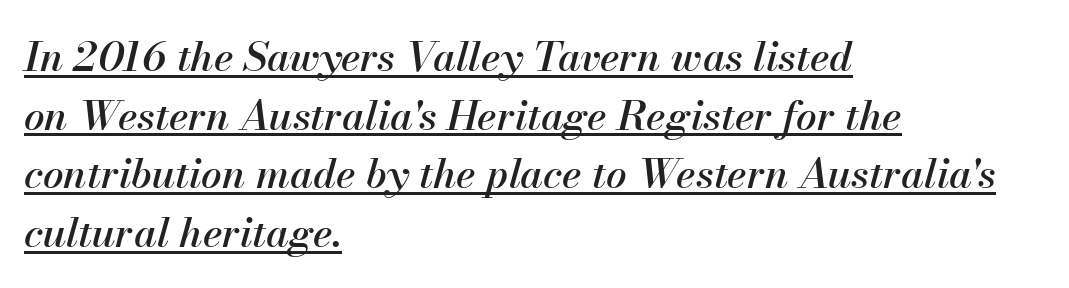
The image shows 41 px text type, italic (leaning right); set left-aligned, normal line spacing (1.43x), normal letter spacing, underlined; medium stroke contrast and a small x-height.
